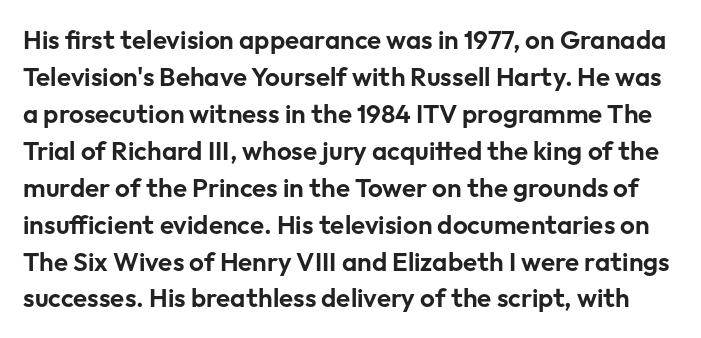
{"italic": "no", "underline": "no", "line_spacing": "normal", "line_spacing_ratio": 1.42, "letter_spacing": "normal", "letter_spacing_em": 0.0, "glyph_px": 26}
